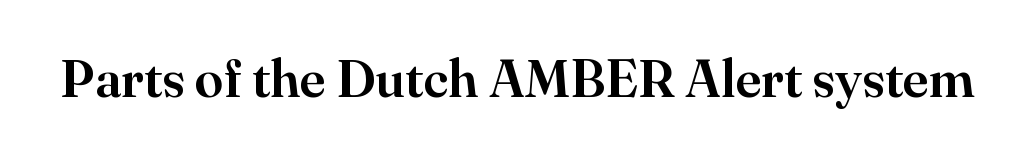
The type is set solid horizontally, with unmodified tracking. Here the designer chose a conventional face with non-uniform glyph widths. The passage shown is typeset with a serif family. Descenders hang freely into open space.
